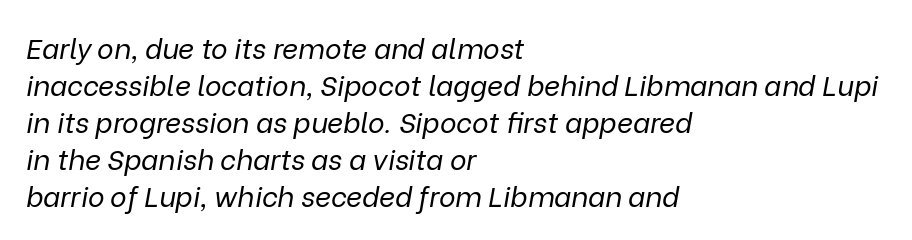
{"italic": "yes", "lean": "right", "slant_degrees": 9, "bold": "no", "weight": "regular", "width": "normal", "stroke_contrast": "low", "x_height": "medium", "monospaced": "no", "underline": "no", "align": "left", "line_spacing": "normal", "line_spacing_ratio": 1.32, "letter_spacing": "normal", "letter_spacing_em": 0.0, "glyph_px": 28}
